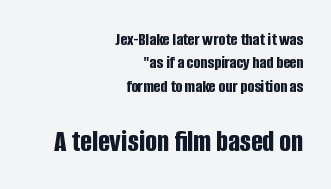
{"serif": "no", "italic": "no", "bold": "yes", "weight": "bold", "width": "condensed", "stroke_contrast": "low", "x_height": "large", "monospaced": "no", "underline": "no", "align": "right", "line_spacing": "normal", "line_spacing_ratio": 1.3, "letter_spacing": "normal", "letter_spacing_em": 0.0, "larger_block": "second", "size_ratio": 1.72, "glyph_px": 31}
